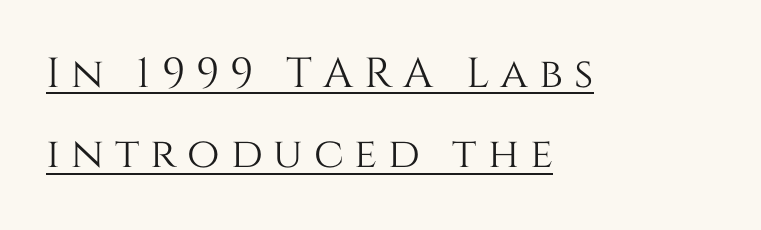
{"italic": "no", "width": "normal", "stroke_contrast": "medium", "x_height": "large", "monospaced": "no", "underline": "yes", "align": "left", "line_spacing": "loose", "line_spacing_ratio": 1.91, "letter_spacing": "wide", "letter_spacing_em": 0.26, "glyph_px": 42}
